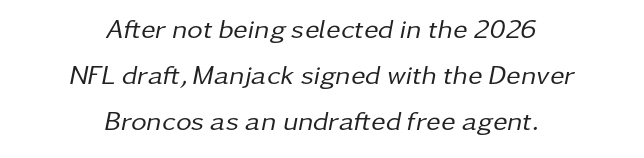
Q: Is the text bold? A: No.
Q: Is the text italic (slanted)? A: Yes, it leans right by about 11 degrees.
Q: Is the text underlined? A: No.
Q: How is the paragraph aligned? A: Centered.
Q: Is the spacing between letters normal or unusually wide? A: Normal.
Q: Is the spacing between lines tight, normal or loose? A: Normal.
